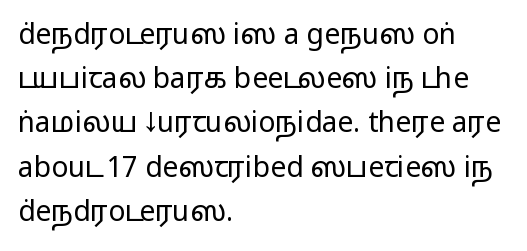
The image shows 28 px regular-weight, wide sans-serif type, upright; set left-aligned, normal line spacing (1.58x), normal letter spacing, not underlined; low stroke contrast and a medium x-height.
